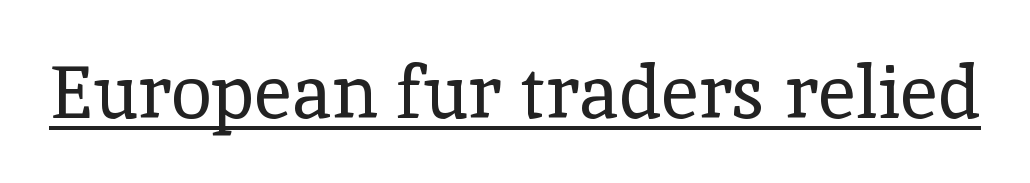
The typeface has the unassuming heft of standard copy or less. What decoration does the sample have? An underline. Upright lettering throughout. Are there feet on the stems? There are — it's a serif. Varying glyph widths throughout — classic text-font behaviour.
